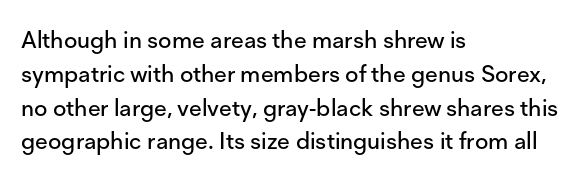
Q: Is the text italic (slanted)? A: No, it is upright.
Q: Is the text underlined? A: No.
Q: How is the paragraph aligned? A: Left-aligned.
Q: Is the spacing between letters normal or unusually wide? A: Normal.
Q: Is the spacing between lines tight, normal or loose? A: Normal.
